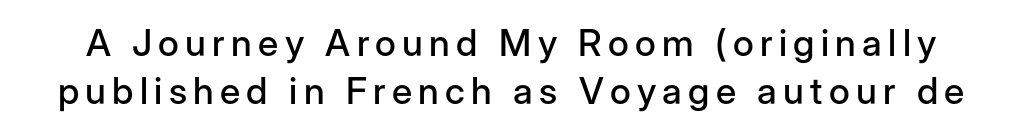
{"serif": "no", "italic": "no", "width": "normal", "stroke_contrast": "low", "x_height": "medium", "monospaced": "no", "underline": "no", "line_spacing": "normal", "line_spacing_ratio": 1.3, "glyph_px": 37}
